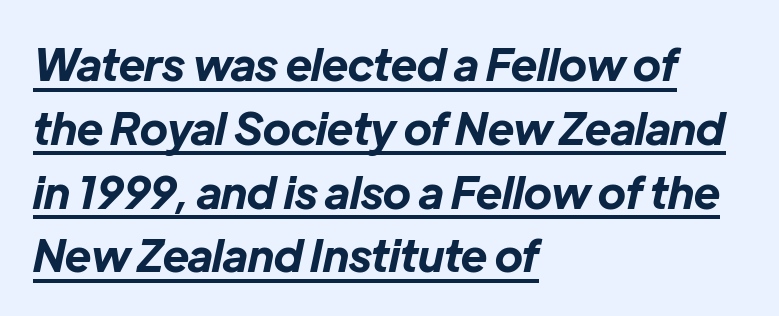
The image shows 44 px bold type, italic (leaning right); set left-aligned, normal line spacing (1.45x), normal letter spacing, underlined; low stroke contrast and a medium x-height.
